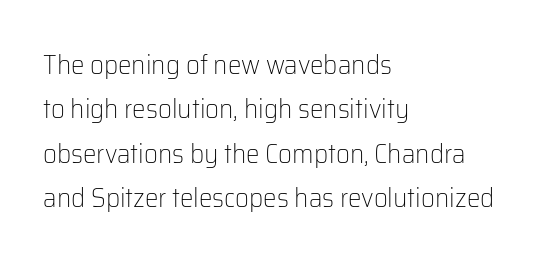
Q: Is the text bold? A: No.
Q: Is the text italic (slanted)? A: No, it is upright.
Q: Is the text underlined? A: No.
Q: How is the paragraph aligned? A: Left-aligned.
Q: Is the spacing between letters normal or unusually wide? A: Normal.
Q: Is the spacing between lines tight, normal or loose? A: Normal.
